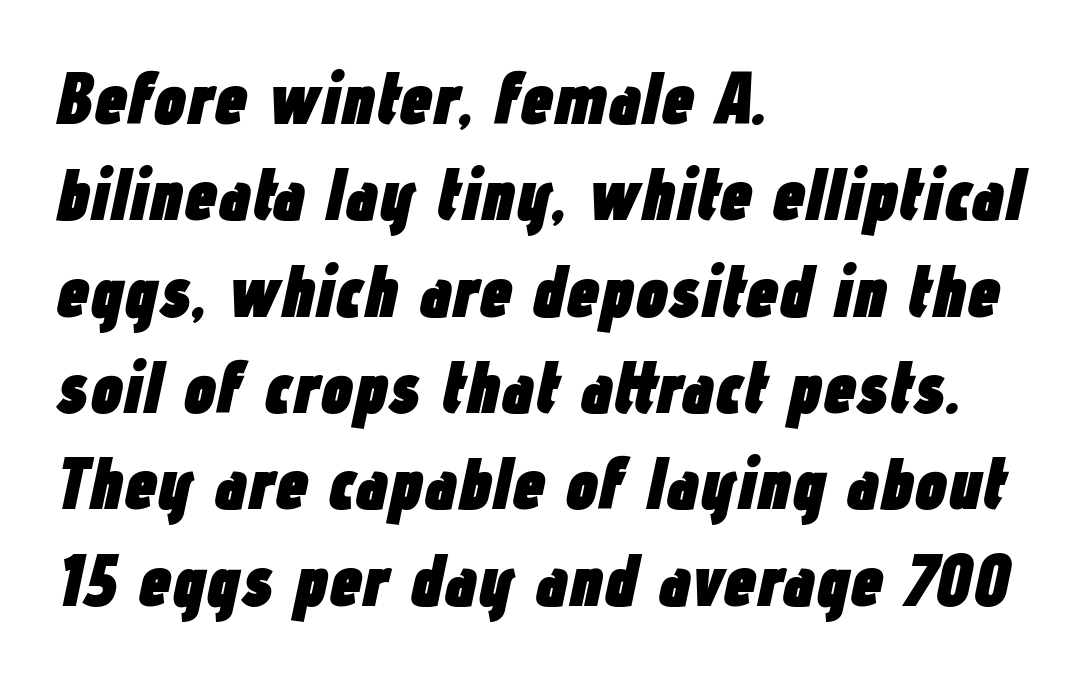
The image shows 73 px heavy, condensed type, italic (leaning right); set left-aligned, normal line spacing (1.32x), normal letter spacing, not underlined; low stroke contrast and a medium x-height.
